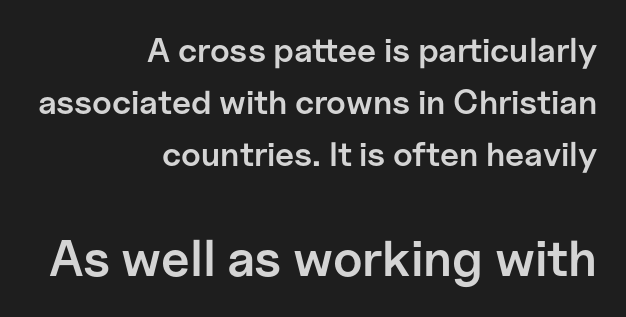
The baseline area is clear. Stems and bowls a touch heavier than normal — semibold. The typography opts for an upright posture over an oblique one. These lines stack with their right ends in a neat column. The passage shown is typed in a proportional face where columns would drift.
